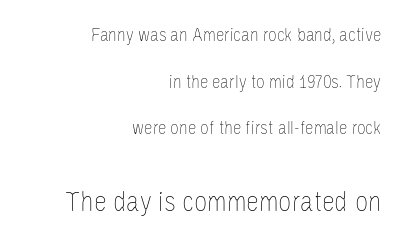
You could call the tracking neutral — neither tight nor loose. The typesetter chose a ragged-left arrangement here. The face looks like a standard text weight, possibly lighter. This block would shrink considerably if given ordinary leading; it's expanded now.
